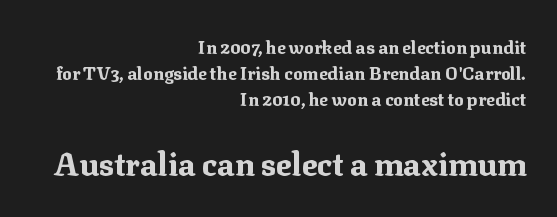
Whoever set this made the second block the dominant, larger element. Whoever set this chose a conventional vertical rhythm. The line texture is even and compact thanks to regular tracking. Each line ends at the same right margin while the left side varies. A typesetter would call this proportional, since set widths differ per character.
